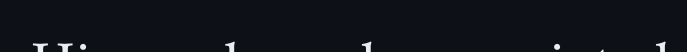
The image shows 77 px wide serif type, upright; set normal letter spacing, not underlined; medium stroke contrast and a small x-height.
